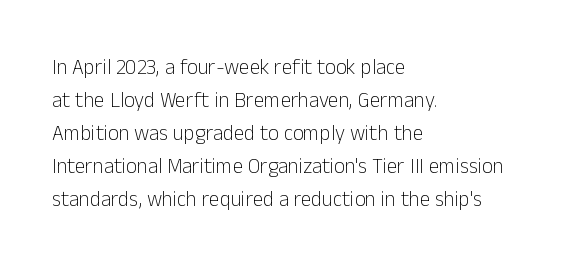
No italicization has been applied; the sample stays upright. This rendering features lettering with no underline. Summary of weight: not heavy and not bold. The typesetter chose a ragged-right arrangement here. The vertical gap from one line to the next is medium.
